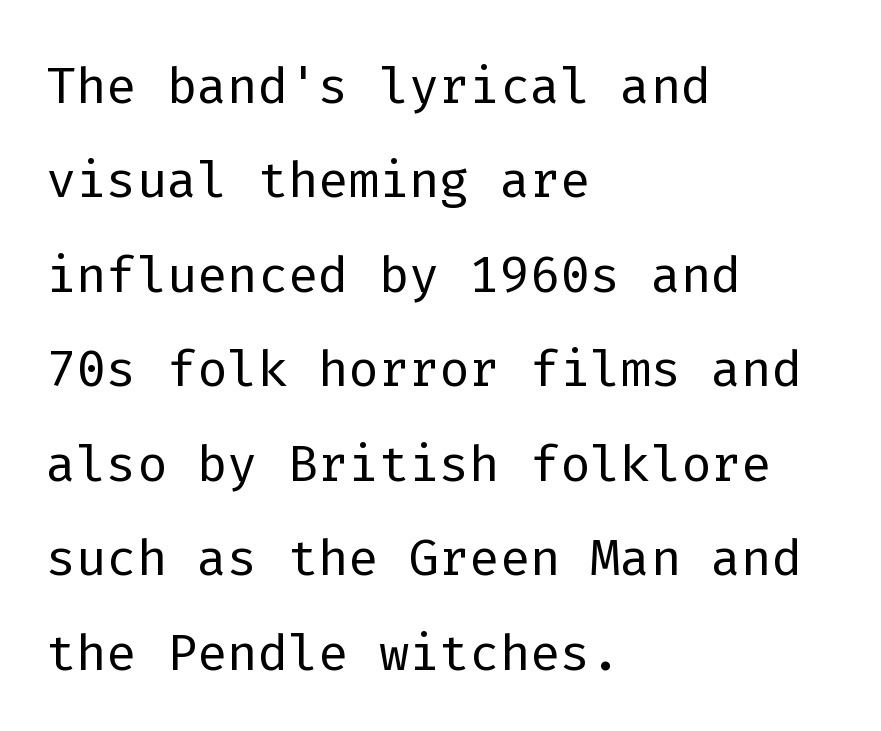
Q: Is the text bold? A: No.
Q: Is the text italic (slanted)? A: No, it is upright.
Q: Is the typeface a serif or a sans-serif typeface? A: Sans-serif.
Q: Is the text underlined? A: No.
Q: How is the paragraph aligned? A: Left-aligned.
Q: Is the spacing between letters normal or unusually wide? A: Normal.
Q: Is the spacing between lines tight, normal or loose? A: Normal.
Q: Width (condensed, normal, or wide)? A: Normal.
Q: Stroke contrast? A: Low.
Q: x-height? A: Medium.
Q: Monospaced? A: Yes.
